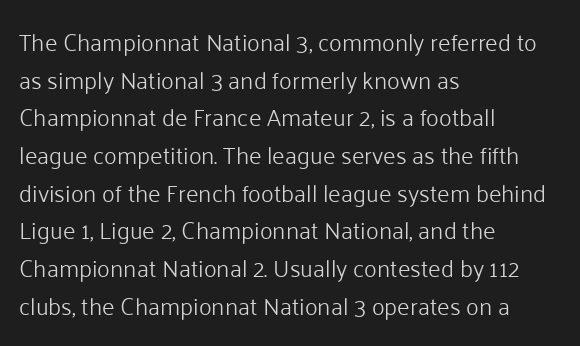
The image shows 24 px text type, upright; set left-aligned, normal line spacing (1.57x), normal letter spacing, not underlined.
